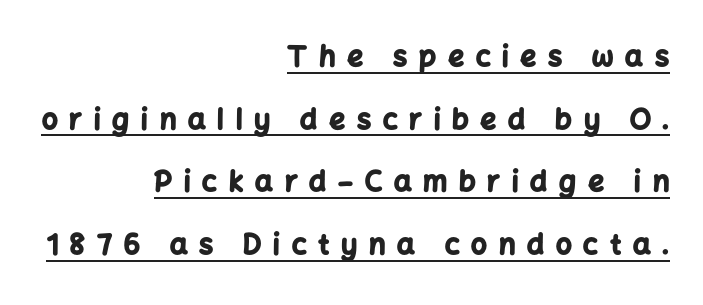
Q: Is the text bold? A: Yes.
Q: Is the text italic (slanted)? A: No, it is upright.
Q: Is the typeface a serif or a sans-serif typeface? A: Sans-serif.
Q: Is the text underlined? A: Yes.
Q: How is the paragraph aligned? A: Right-aligned.
Q: Is the spacing between letters normal or unusually wide? A: Unusually wide.
Q: Is the spacing between lines tight, normal or loose? A: Loose.
Q: Width (condensed, normal, or wide)? A: Normal.
Q: Stroke contrast? A: Low.
Q: x-height? A: Medium.
Q: Monospaced? A: No.
